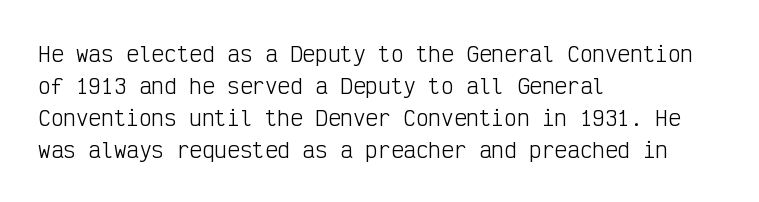
The image shows 21 px text type, upright; set left-aligned, normal line spacing (1.52x), normal letter spacing, not underlined.
